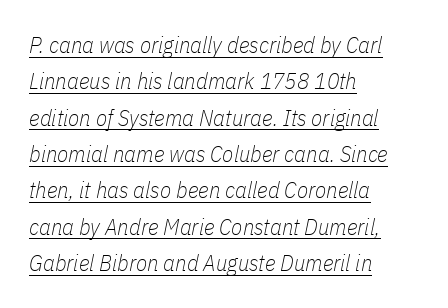
Nothing unusual about the tracking: characters are spaced as the font intends. Regular leading. Underlining? Definitely there. Layout note: lines flush left. Weight class: somewhere from thin through regular.
